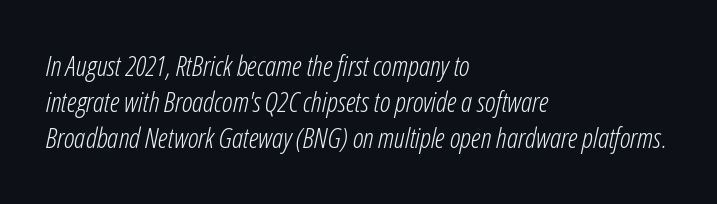
Q: Is the text bold? A: No.
Q: Is the text italic (slanted)? A: Yes, it leans right by about 12 degrees.
Q: Is the text underlined? A: No.
Q: How is the paragraph aligned? A: Left-aligned.
Q: Is the spacing between letters normal or unusually wide? A: Normal.
Q: Is the spacing between lines tight, normal or loose? A: Normal.
Q: Width (condensed, normal, or wide)? A: Condensed.
Q: Stroke contrast? A: Low.
Q: x-height? A: Medium.
Q: Monospaced? A: No.
